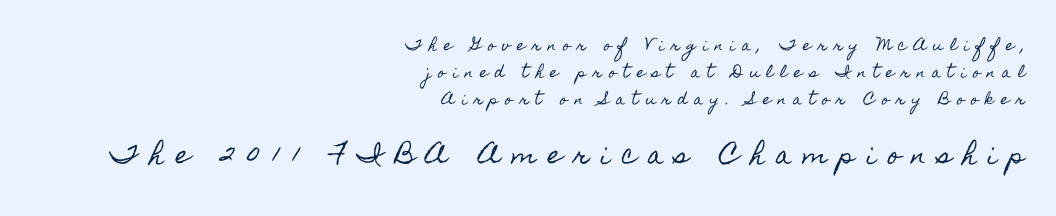
The line texture is sparse and dotted thanks to wide tracking. The second block has been scaled up relative to the first. The compositor pushed each line to the right boundary.
